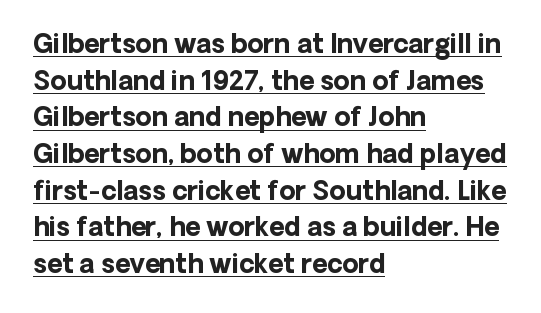
Q: Is the text bold? A: Yes.
Q: Is the text italic (slanted)? A: No, it is upright.
Q: Is the text underlined? A: Yes.
Q: How is the paragraph aligned? A: Left-aligned.
Q: Is the spacing between letters normal or unusually wide? A: Normal.
Q: Is the spacing between lines tight, normal or loose? A: Normal.
